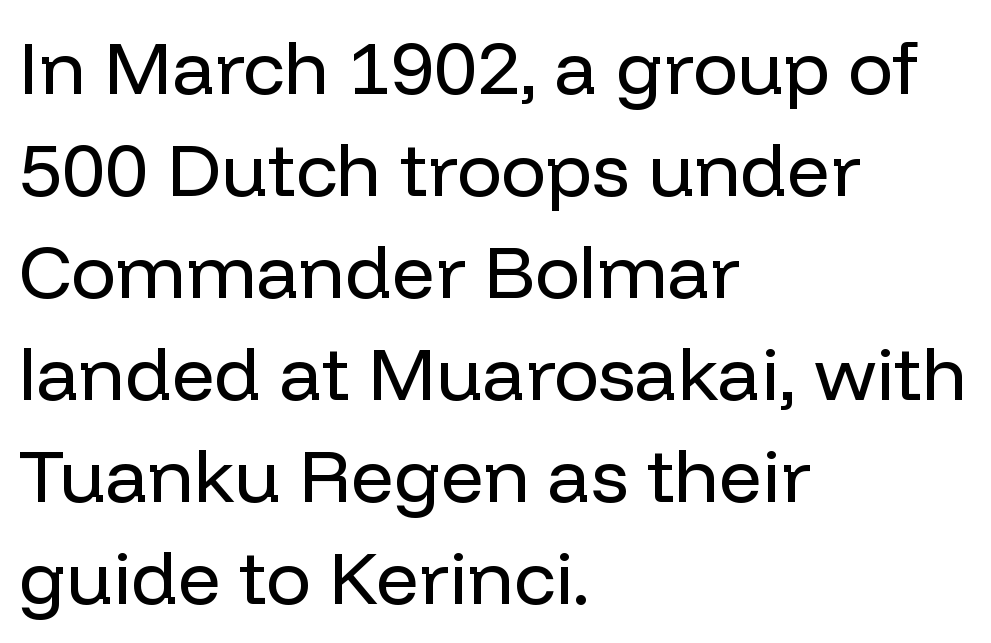
{"serif": "no", "italic": "no", "bold": "no", "weight": "regular", "width": "normal", "stroke_contrast": "low", "x_height": "medium", "monospaced": "no", "underline": "no", "align": "left", "line_spacing": "normal", "line_spacing_ratio": 1.36, "letter_spacing": "normal", "letter_spacing_em": 0.0, "glyph_px": 75}
